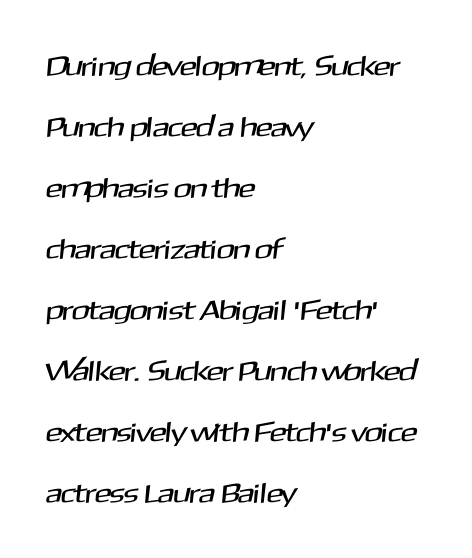
Q: Is the typeface a serif or a sans-serif typeface? A: Sans-serif.
Q: Is the text underlined? A: No.
Q: How is the paragraph aligned? A: Left-aligned.
Q: Is the spacing between letters normal or unusually wide? A: Normal.
Q: Is the spacing between lines tight, normal or loose? A: Loose.
Q: Width (condensed, normal, or wide)? A: Normal.
Q: Stroke contrast? A: Medium.
Q: x-height? A: Medium.
Q: Monospaced? A: No.
